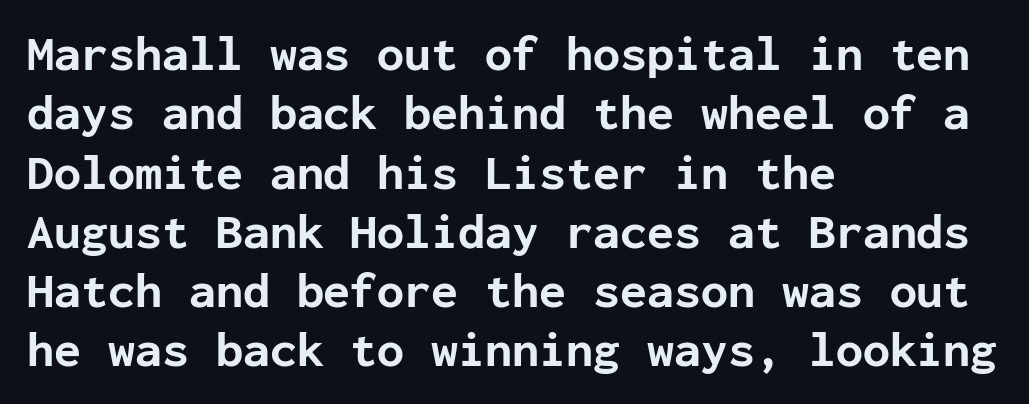
The passage shown has conventional tracking throughout. Set as a true bold cut, around the 700 mark. Where is the straight margin? On the left. Unlike italic type, these characters show no tilt at all. Note the uniform advance width — an 'i' takes as much space as an 'm'.
